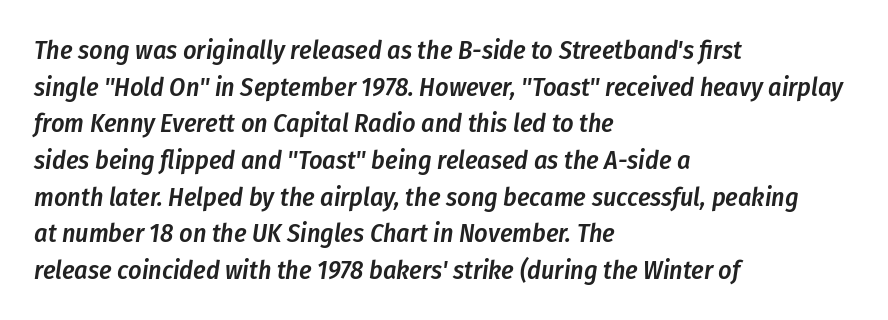
The image shows 26 px text type, italic (leaning right); set left-aligned, normal line spacing (1.41x), normal letter spacing, not underlined.
